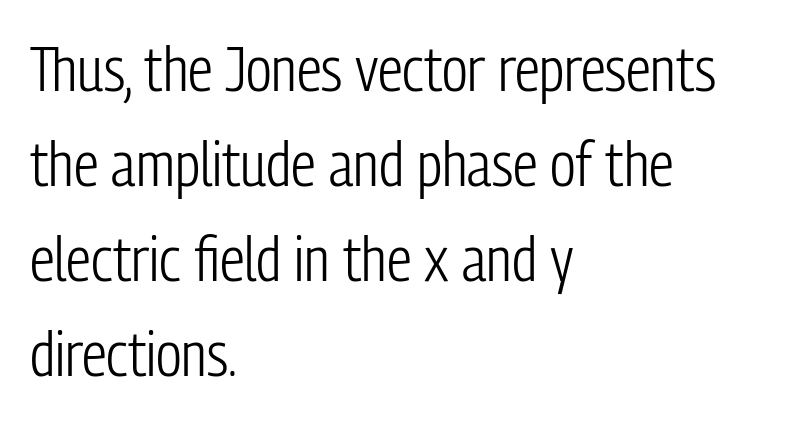
The image shows 62 px light, condensed sans-serif type, upright; set left-aligned, normal line spacing (1.53x), normal letter spacing, not underlined; low stroke contrast and a medium x-height.
